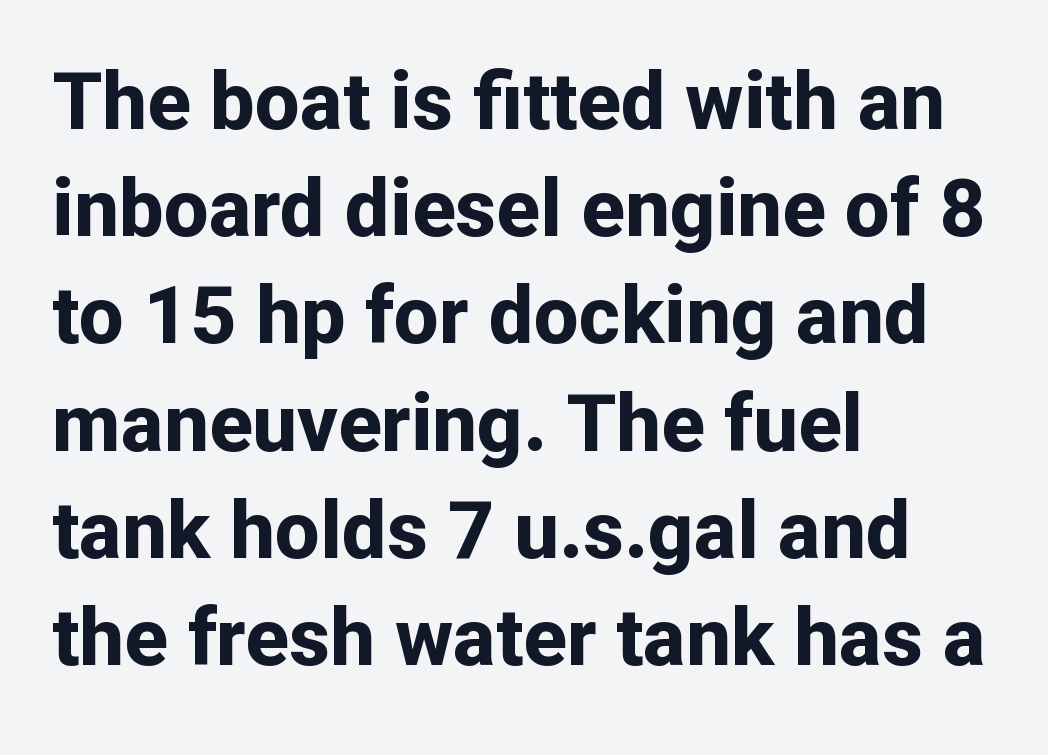
{"serif": "no", "italic": "no", "bold": "yes", "weight": "bold", "width": "normal", "stroke_contrast": "low", "x_height": "medium", "monospaced": "no", "underline": "no", "align": "left", "line_spacing": "normal", "line_spacing_ratio": 1.34, "letter_spacing": "normal", "letter_spacing_em": 0.0, "glyph_px": 80}
